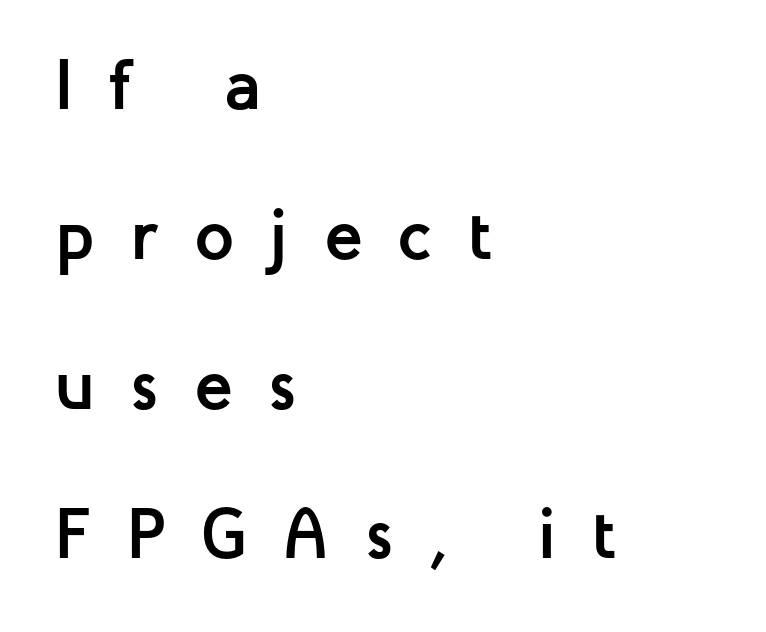
{"serif": "no", "italic": "no", "bold": "yes", "weight": "semibold", "width": "normal", "stroke_contrast": "low", "x_height": "medium", "monospaced": "no", "underline": "no", "align": "left", "line_spacing": "loose", "line_spacing_ratio": 2.11, "letter_spacing": "wide", "letter_spacing_em": 0.5, "glyph_px": 71}
